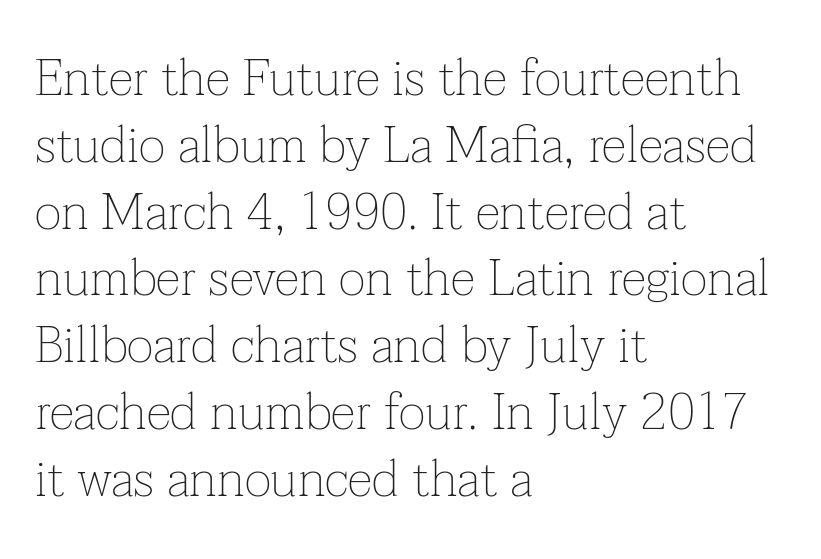
The letterforms sit shoulder to shoulder at normal distance. No extra ink here — the face is not bold. The words here are not underlined. You could not count columns in this text — the font is proportionally spaced. The rendering anchors every line to the left-hand side. Little horizontal feet cap the strokes, marking this as serif type.
